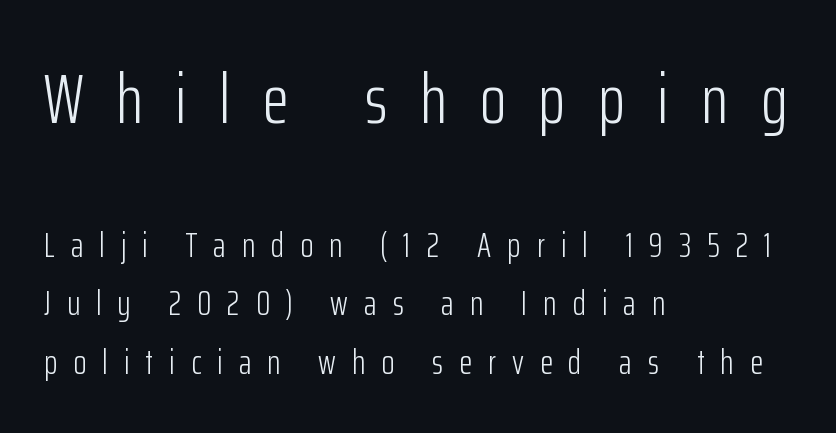
{"serif": "no", "italic": "no", "bold": "no", "weight": "light", "width": "condensed", "stroke_contrast": "low", "x_height": "medium", "monospaced": "no", "underline": "no", "align": "left", "line_spacing_ratio": 1.72, "letter_spacing": "wide", "letter_spacing_em": 0.47, "larger_block": "first", "size_ratio": 2.03, "glyph_px": 69}
